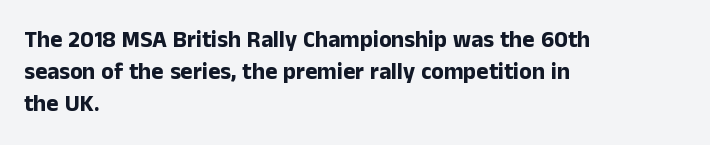
Compared with typical paragraphs, the rows here are spaced about the same. In terms of posture, this sample is upright. You'd pick this weight for a headline — it's a proper bold. Typeset ragged right — the left edge is the straight one.
